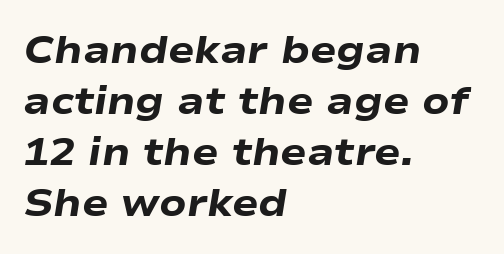
Horizontal bands of white between lines are of average thickness. In terms of posture, this sample is oblique. The face used here is proportionally spaced, like ordinary book or web type. Casual observation: everything's shoved over to the left. Clear beneath every line of the passage.
